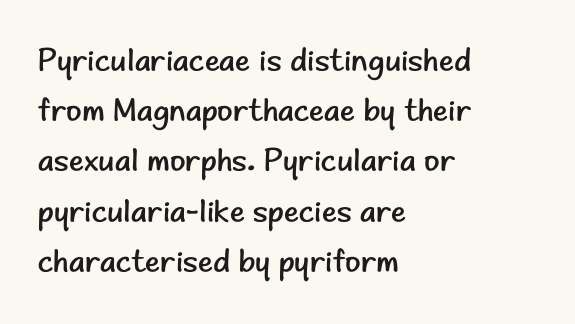
The image shows 32 px regular-weight sans-serif type, upright; set left-aligned, normal line spacing (1.57x), normal letter spacing, not underlined; low stroke contrast and a small x-height.
